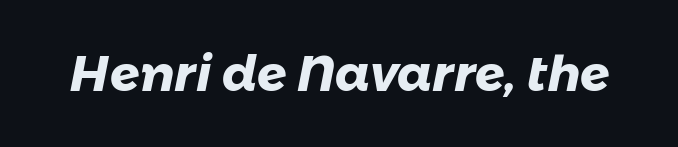
These lines keep a tight, regular rhythm from letter to letter. You can tell from the bare stems that sans-serif type was used. Each row of text sits above clean, open space. A typesetter would call this proportional, since set widths differ per character. This is heavy type, rendered in bold.
